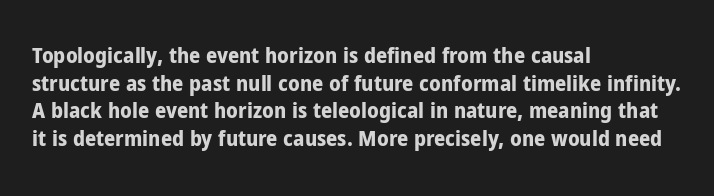
The image shows 22 px bold type, upright; set left-aligned, normal line spacing (1.26x), normal letter spacing, not underlined.
